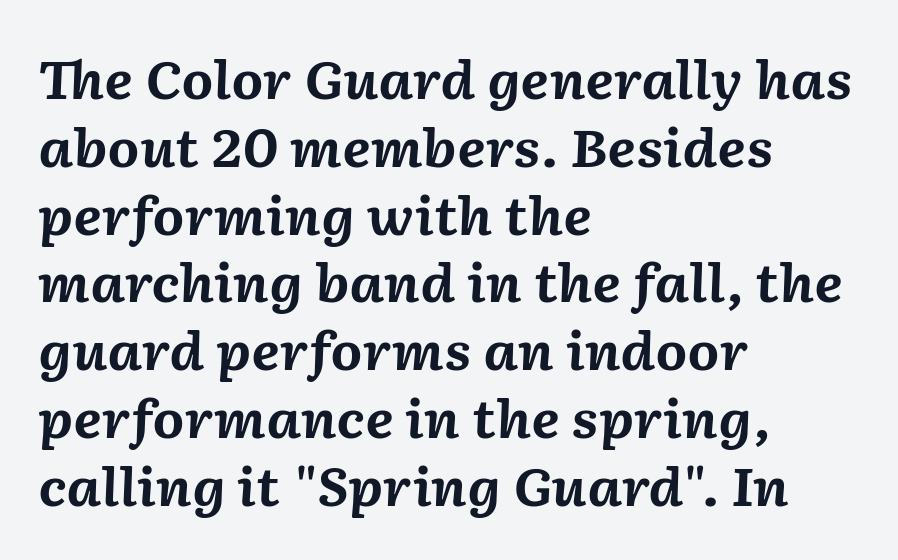
The image shows 51 px bold type, italic (leaning right); set left-aligned, normal line spacing (1.33x), normal letter spacing, not underlined; medium stroke contrast and a medium x-height.
